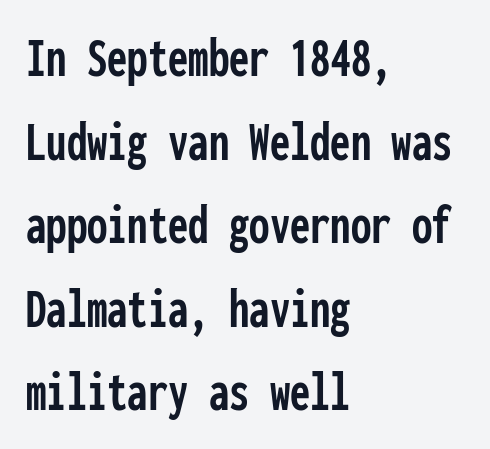
The image shows 58 px condensed sans-serif type, upright, monospaced; set left-aligned, normal line spacing (1.44x), normal letter spacing, not underlined; low stroke contrast and a medium x-height.
